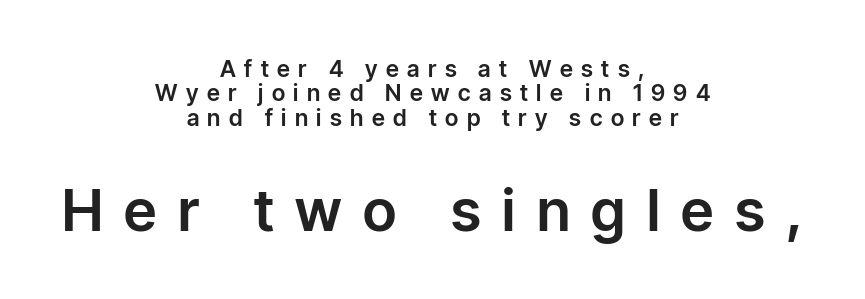
If you squint, the bottom block still reads clearly — it's the larger of the two. Regarding serifs, this sample does without them. Vertical spacing — tight. Do the characters align in a grid? No, the font is proportional. Notice how the passage keeps no hard edge, just a central spine. Tall strokes in this sample are plumb rather than angled.
